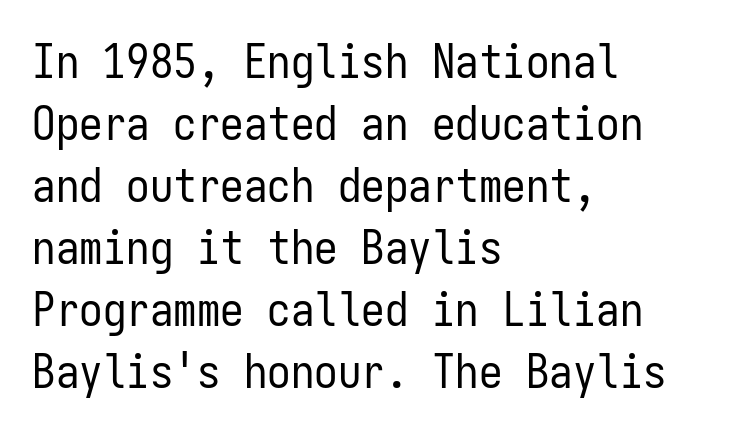
{"serif": "no", "italic": "no", "bold": "no", "weight": "regular", "width": "condensed", "stroke_contrast": "low", "x_height": "medium", "monospaced": "yes", "underline": "no", "align": "left", "line_spacing": "normal", "line_spacing_ratio": 1.32, "letter_spacing": "normal", "letter_spacing_em": 0.0, "glyph_px": 47}
